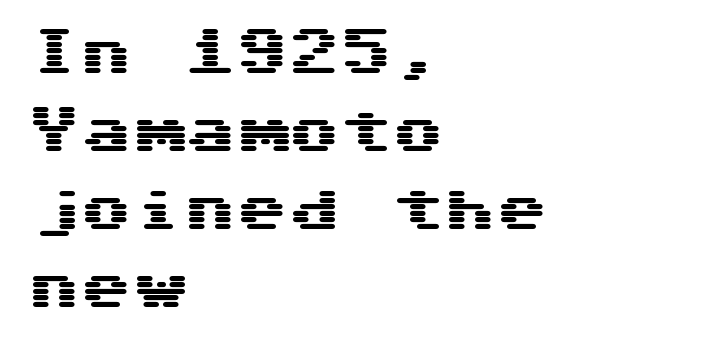
A typesetter would mark this as roman, not italic. Every character here occupies the same horizontal width, giving the sample a typewriter-like rhythm. The letterforms sit shoulder to shoulder at normal distance. What's the leading like? Ordinary, nothing unusual.
